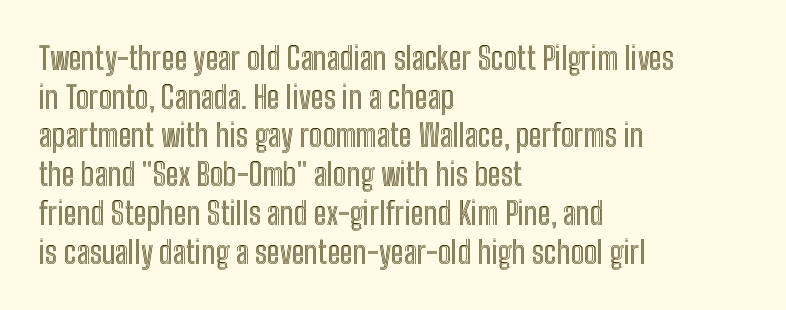
The letters stand straight up with perfectly vertical stems. In CSS terms this would be text-align: left. Lines of text with bare space underneath. Whoever set this chose a conventional vertical rhythm.
